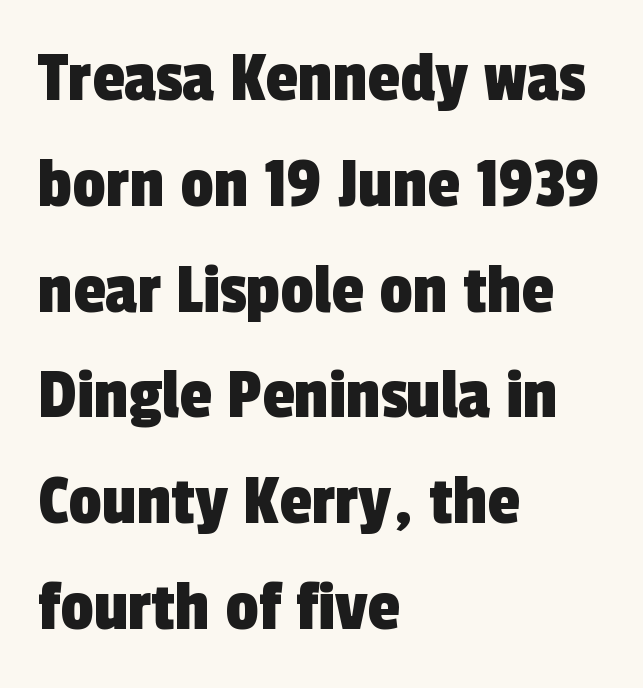
{"serif": "no", "width": "condensed", "x_height": "medium", "monospaced": "no", "underline": "no", "align": "left", "line_spacing": "normal", "line_spacing_ratio": 1.43, "letter_spacing": "normal", "letter_spacing_em": 0.0, "glyph_px": 74}
